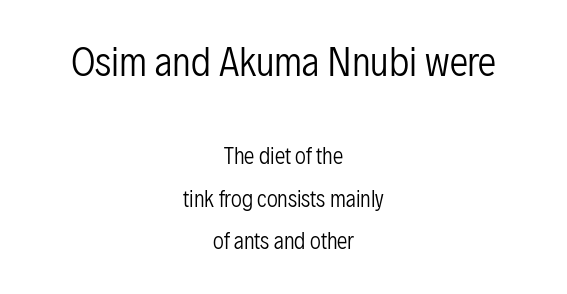
Leading is clearly above the norm, producing a sparse column. The baseline area is clear. Ordinary non-slanted type is in use. This rendering uses center alignment, leaving both contours irregular but symmetric. Note: larger setting up top, smaller setting below.
